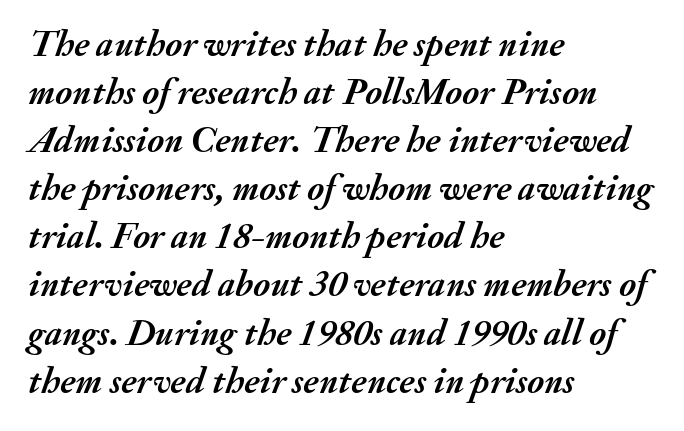
{"italic": "yes", "lean": "right", "slant_degrees": 20, "bold": "yes", "weight": "semibold", "width": "normal", "stroke_contrast": "medium", "x_height": "small", "monospaced": "no", "underline": "no", "align": "left", "line_spacing": "normal", "line_spacing_ratio": 1.3, "letter_spacing": "normal", "letter_spacing_em": 0.0, "glyph_px": 37}
